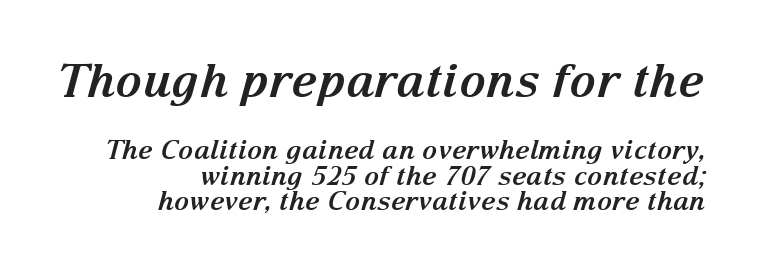
The image shows 46 px bold serif type, italic (leaning right); set right-aligned, tight line spacing (0.97x), normal letter spacing, not underlined; the first (top) block is 1.77x larger; medium stroke contrast and a medium x-height.
